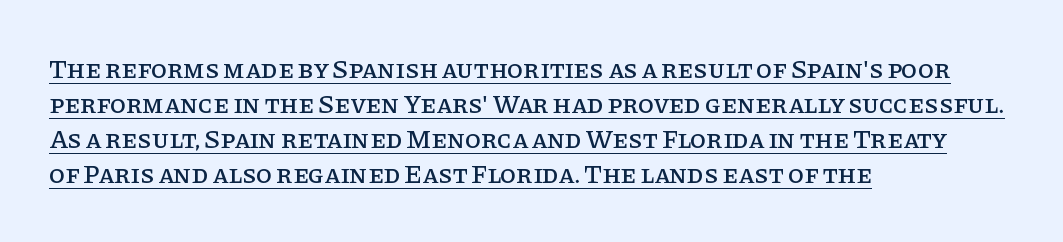
Q: Is the text italic (slanted)? A: No, it is upright.
Q: Is the text underlined? A: Yes.
Q: How is the paragraph aligned? A: Left-aligned.
Q: Is the spacing between letters normal or unusually wide? A: Normal.
Q: Is the spacing between lines tight, normal or loose? A: Normal.
